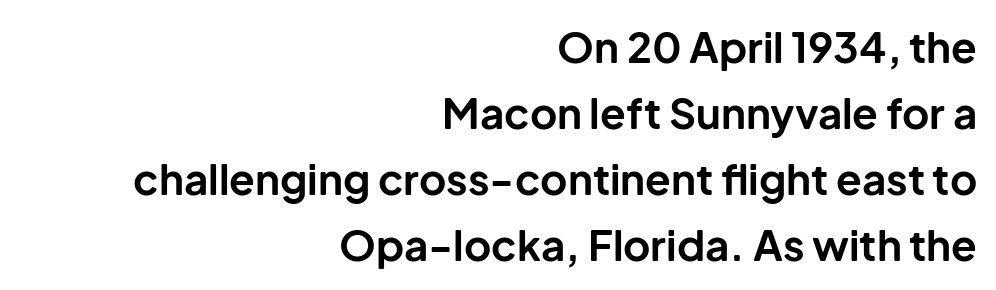
Set as a true bold cut, around the 700 mark. Short note: letters normally spaced. The face used here is a sans, in the tradition of grotesques and geometrics. The paragraph has a hard right edge and a soft left edge. Regular leading. Each row of text sits above clean, open space.
